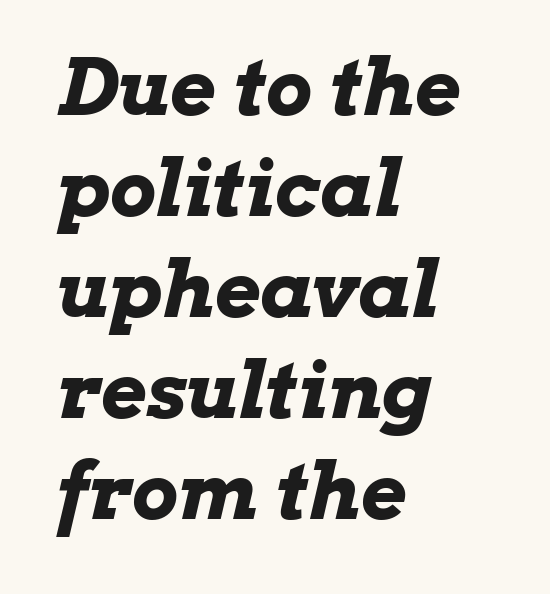
Q: Is the text bold? A: Yes.
Q: Is the text italic (slanted)? A: Yes, it leans right by about 13 degrees.
Q: Is the text underlined? A: No.
Q: How is the paragraph aligned? A: Left-aligned.
Q: Is the spacing between letters normal or unusually wide? A: Normal.
Q: Is the spacing between lines tight, normal or loose? A: Normal.
Q: Width (condensed, normal, or wide)? A: Wide.
Q: Stroke contrast? A: Low.
Q: x-height? A: Medium.
Q: Monospaced? A: No.
